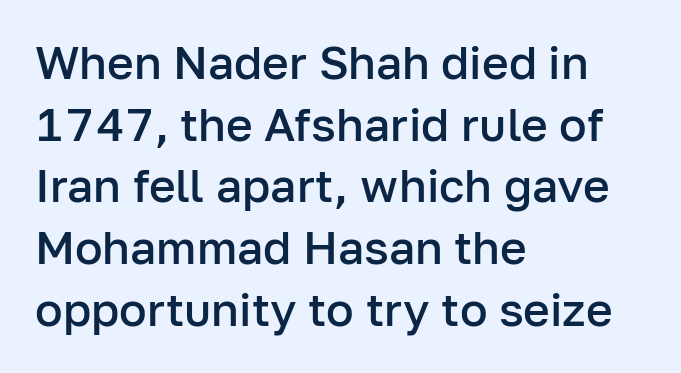
Q: Is the text bold? A: Semi-bold.
Q: Is the text italic (slanted)? A: No, it is upright.
Q: Is the typeface a serif or a sans-serif typeface? A: Sans-serif.
Q: Is the text underlined? A: No.
Q: How is the paragraph aligned? A: Left-aligned.
Q: Is the spacing between letters normal or unusually wide? A: Normal.
Q: Is the spacing between lines tight, normal or loose? A: Normal.
Q: Width (condensed, normal, or wide)? A: Normal.
Q: Stroke contrast? A: Low.
Q: x-height? A: Medium.
Q: Monospaced? A: No.
